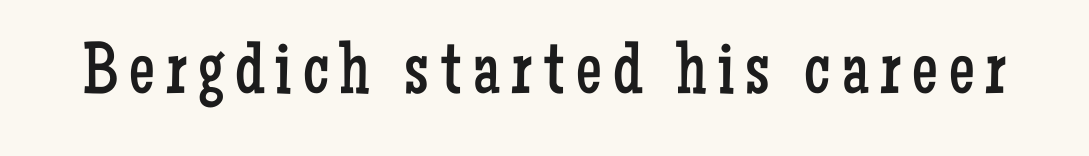
The lettering stays uniformly vertical, giving the passage a roman look. A light-to-regular cut is what we see here. Looks like regular typesetting: each glyph gets only the width it needs. Honestly, there is no underline to notice here at all. The rendering shows small feet on the letterforms — a serif design.
